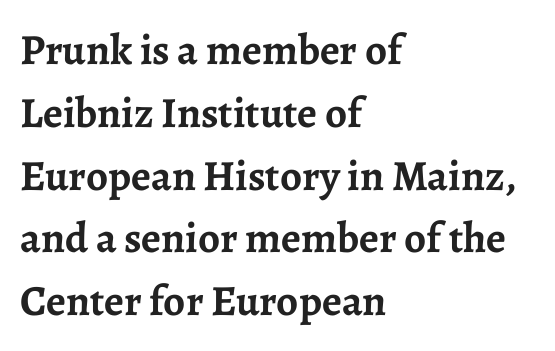
{"serif": "yes", "italic": "no", "bold": "yes", "weight": "semibold", "width": "normal", "stroke_contrast": "low", "x_height": "medium", "monospaced": "no", "underline": "no", "align": "left", "line_spacing": "normal", "line_spacing_ratio": 1.46, "letter_spacing": "normal", "letter_spacing_em": 0.0, "glyph_px": 43}
